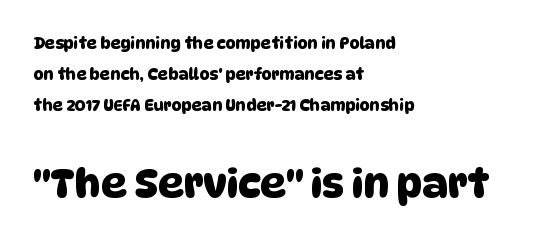
{"serif": "no", "width": "normal", "stroke_contrast": "low", "x_height": "large", "monospaced": "no", "underline": "no", "align": "left", "line_spacing": "loose", "line_spacing_ratio": 1.95, "letter_spacing": "normal", "letter_spacing_em": 0.0, "larger_block": "second", "size_ratio": 2.5, "glyph_px": 40}
